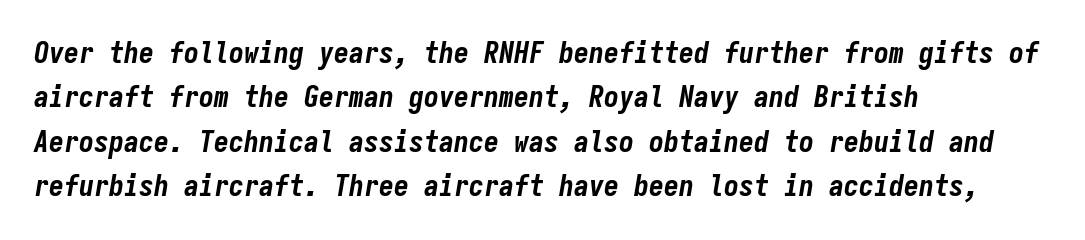
{"italic": "yes", "lean": "right", "slant_degrees": 9, "bold": "yes", "weight": "bold", "width": "condensed", "stroke_contrast": "low", "x_height": "medium", "monospaced": "yes", "underline": "no", "align": "left", "line_spacing": "normal", "line_spacing_ratio": 1.48, "letter_spacing": "normal", "letter_spacing_em": 0.0, "glyph_px": 30}
